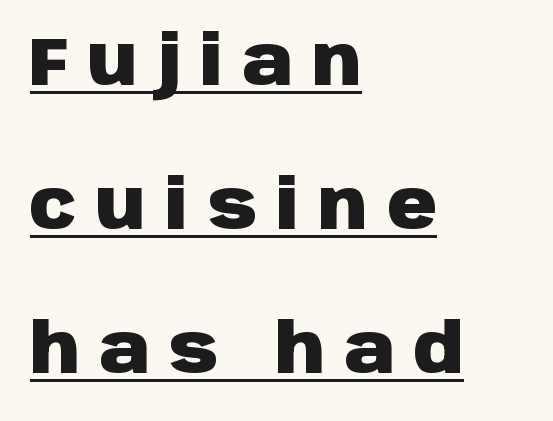
The image shows 69 px heavy sans-serif type, upright; set left-aligned, loose line spacing (2.09x), unusually wide letter spacing (+0.28 em), underlined; low stroke contrast and a large x-height.
